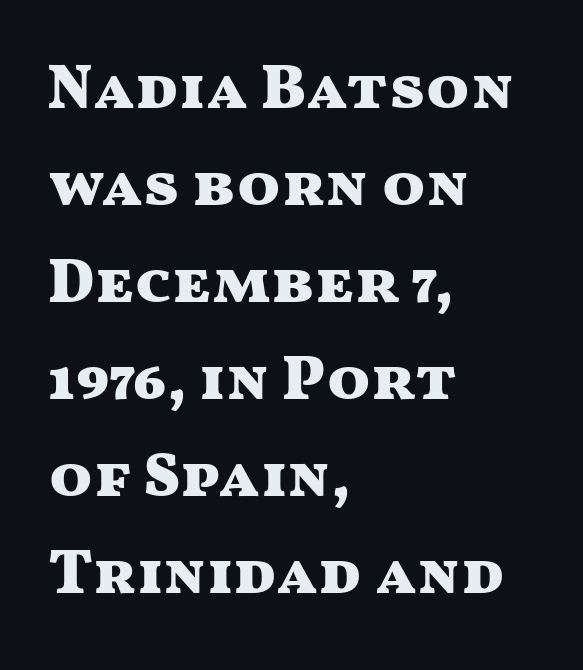
Q: Is the text bold? A: Yes.
Q: Is the text italic (slanted)? A: No, it is upright.
Q: Is the typeface a serif or a sans-serif typeface? A: Sans-serif.
Q: Is the text underlined? A: No.
Q: How is the paragraph aligned? A: Left-aligned.
Q: Is the spacing between letters normal or unusually wide? A: Normal.
Q: Is the spacing between lines tight, normal or loose? A: Normal.
Q: Width (condensed, normal, or wide)? A: Wide.
Q: Stroke contrast? A: Medium.
Q: x-height? A: Medium.
Q: Monospaced? A: No.
